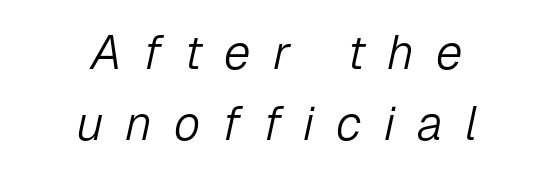
Q: Is the text bold? A: No.
Q: Is the text italic (slanted)? A: Yes, it leans right by about 12 degrees.
Q: Is the text underlined? A: No.
Q: How is the paragraph aligned? A: Centered.
Q: Is the spacing between letters normal or unusually wide? A: Unusually wide.
Q: Is the spacing between lines tight, normal or loose? A: Normal.
Q: Width (condensed, normal, or wide)? A: Normal.
Q: Stroke contrast? A: Low.
Q: x-height? A: Medium.
Q: Monospaced? A: No.
